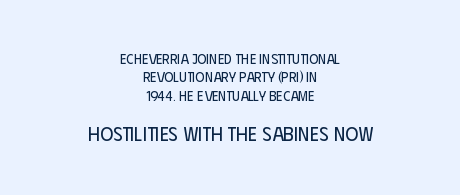
{"italic": "no", "bold": "no", "underline": "no", "align": "center", "line_spacing": "normal", "line_spacing_ratio": 1.31, "letter_spacing": "normal", "letter_spacing_em": 0.0, "larger_block": "second", "size_ratio": 1.43, "glyph_px": 20}
